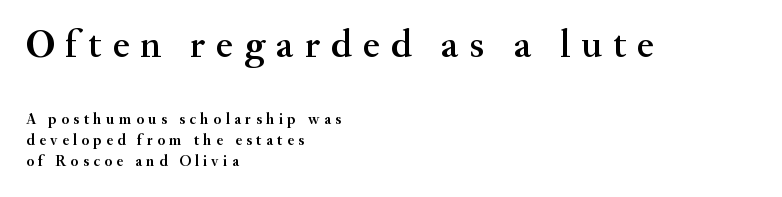
The image shows 40 px serif type, upright; set left-aligned, normal line spacing (1.32x), unusually wide letter spacing (+0.27 em), not underlined; the first (top) block is 2.5x larger; medium stroke contrast and a small x-height.
